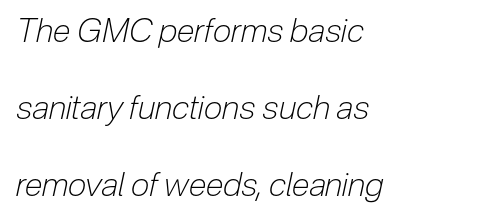
{"italic": "yes", "lean": "right", "slant_degrees": 12, "bold": "no", "weight": "light", "width": "condensed", "stroke_contrast": "low", "x_height": "medium", "monospaced": "no", "underline": "no", "align": "left", "line_spacing": "loose", "line_spacing_ratio": 2.33, "letter_spacing": "normal", "letter_spacing_em": 0.0, "glyph_px": 33}
